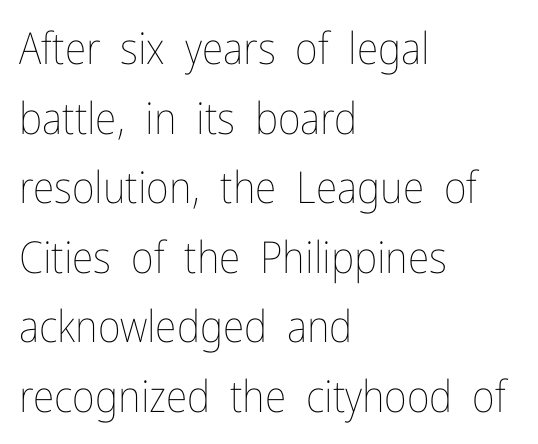
The image shows 44 px thin, condensed type, upright; set left-aligned, normal line spacing (1.58x), normal letter spacing, not underlined; low stroke contrast and a medium x-height.
